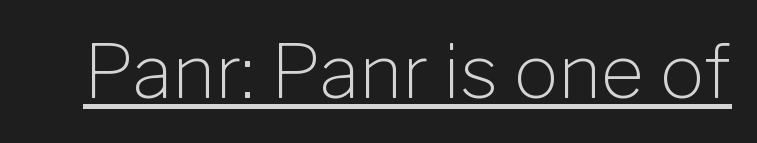
Q: Is the text bold? A: No.
Q: Is the text italic (slanted)? A: No, it is upright.
Q: Is the typeface a serif or a sans-serif typeface? A: Sans-serif.
Q: Is the text underlined? A: Yes.
Q: Is the spacing between letters normal or unusually wide? A: Normal.
Q: Width (condensed, normal, or wide)? A: Normal.
Q: Stroke contrast? A: Low.
Q: x-height? A: Medium.
Q: Monospaced? A: No.
